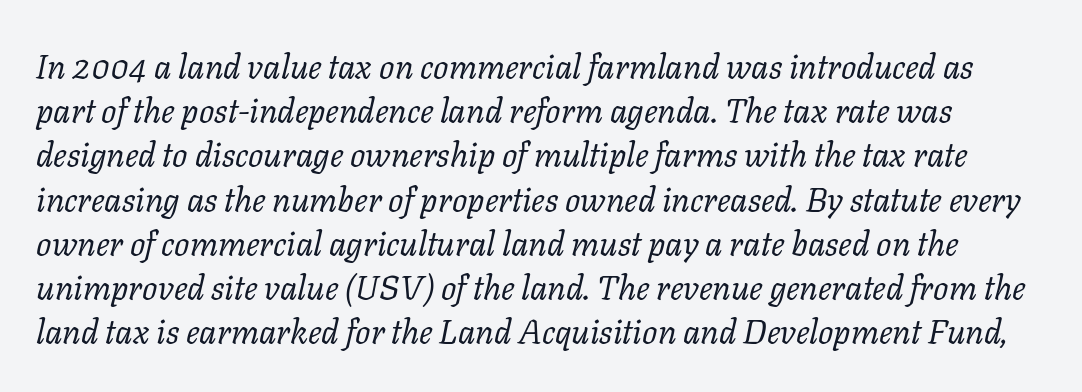
The image shows 34 px regular-weight serif type, italic (leaning right); set normal line spacing (1.3x), normal letter spacing, not underlined; low stroke contrast and a medium x-height.
